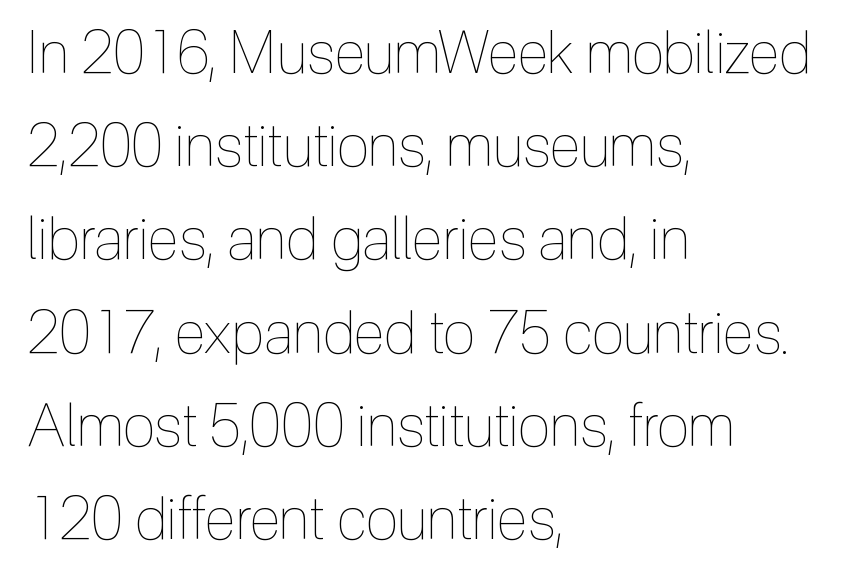
Does extra space separate the letters? No, they use regular spacing. This reads as an unemphasized weight, regular at the heaviest. A typesetter would call this proportional, since set widths differ per character. Just letters on the line, the space beneath them empty. Visually the block forms a straight wall on the left and a jagged coastline on the right. This block has exactly the height ordinary leading produces.
